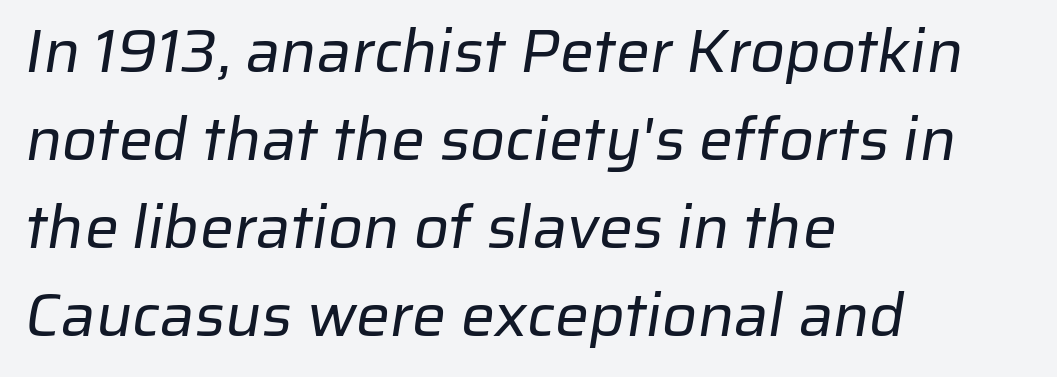
Each row of text sits above clean, open space. Students, observe: this is what conventionally led text looks like. Standard letterfit; no display-style spreading of the glyphs. Caption: multi-line text, flush left, ragged right.
